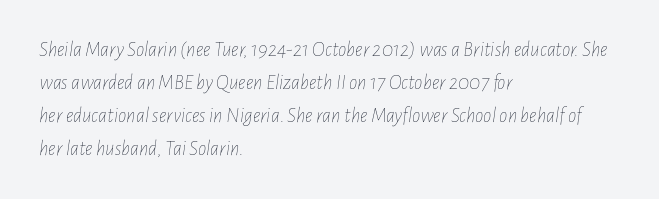
{"italic": "yes", "lean": "right", "slant_degrees": 7, "bold": "no", "underline": "no", "align": "left", "line_spacing": "normal", "line_spacing_ratio": 1.57, "letter_spacing": "normal", "letter_spacing_em": 0.0, "glyph_px": 21}
